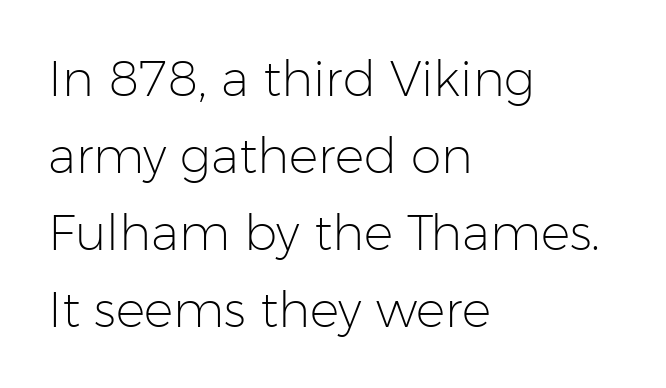
The image shows 49 px light sans-serif type, upright; set left-aligned, normal line spacing (1.57x), normal letter spacing, not underlined; low stroke contrast and a medium x-height.
